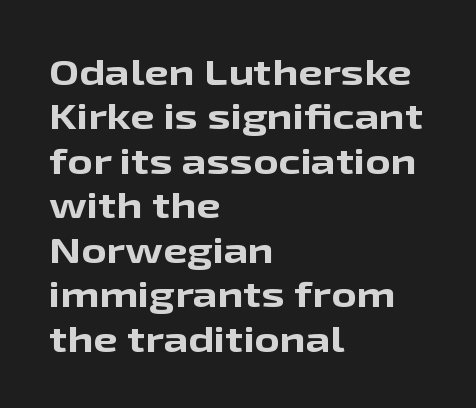
The image shows 35 px bold, wide sans-serif type, upright; set left-aligned, normal line spacing (1.27x), normal letter spacing, not underlined; low stroke contrast and a medium x-height.
